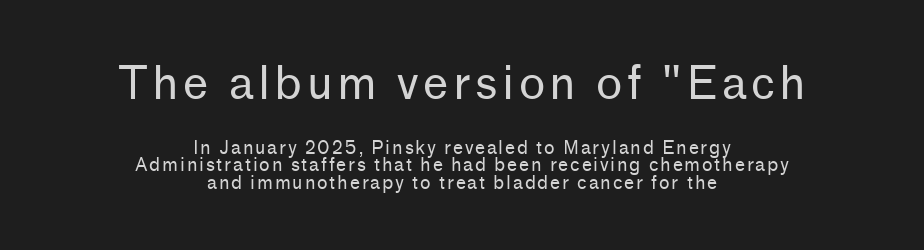
Q: Is the text bold? A: No.
Q: Is the text italic (slanted)? A: No, it is upright.
Q: Is the typeface a serif or a sans-serif typeface? A: Sans-serif.
Q: Is the text underlined? A: No.
Q: How is the paragraph aligned? A: Centered.
Q: Is the spacing between lines tight, normal or loose? A: Tight.
Q: Which block of text is set in a larger size, the first (top) or the second (bottom)? A: The first (top) one.
Q: Width (condensed, normal, or wide)? A: Normal.
Q: Stroke contrast? A: Low.
Q: x-height? A: Medium.
Q: Monospaced? A: No.
